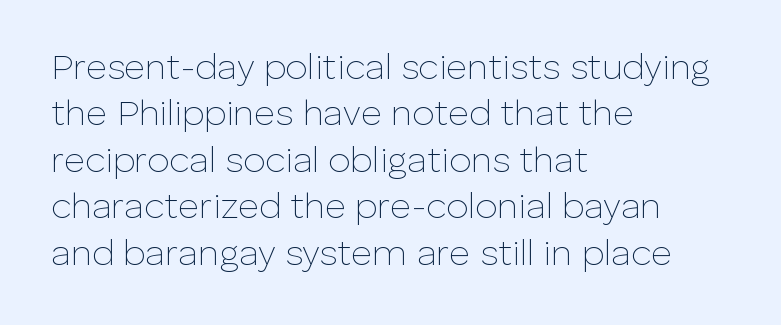
{"serif": "no", "italic": "no", "bold": "no", "weight": "thin", "width": "normal", "stroke_contrast": "low", "x_height": "medium", "monospaced": "no", "underline": "no", "align": "left", "line_spacing": "normal", "line_spacing_ratio": 1.29, "letter_spacing": "normal", "letter_spacing_em": 0.0, "glyph_px": 36}
